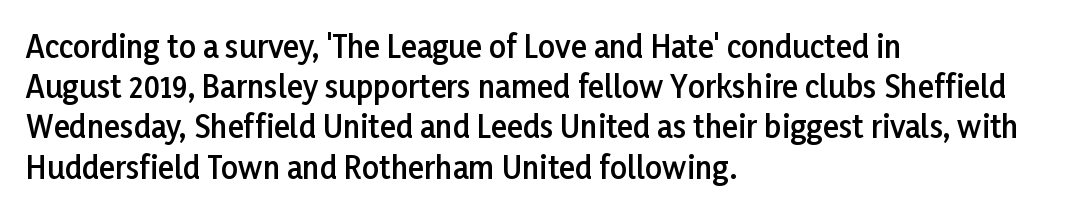
The image shows 30 px semibold sans-serif type, upright; set left-aligned, normal line spacing (1.34x), normal letter spacing, not underlined; low stroke contrast and a medium x-height.
